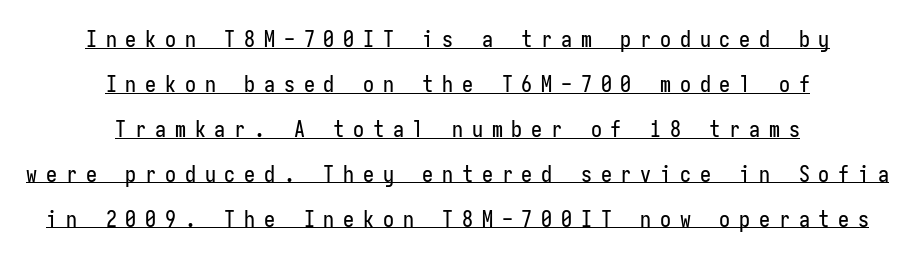
The image shows 22 px text type, upright; set centered, loose line spacing (2.04x), unusually wide letter spacing (+0.4 em), underlined.
